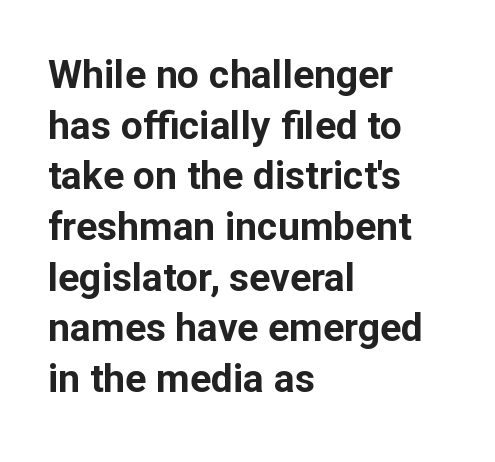
{"serif": "no", "italic": "no", "bold": "yes", "weight": "bold", "width": "normal", "stroke_contrast": "low", "x_height": "medium", "monospaced": "no", "underline": "no", "align": "left", "line_spacing": "normal", "line_spacing_ratio": 1.3, "letter_spacing": "normal", "letter_spacing_em": 0.0, "glyph_px": 39}
